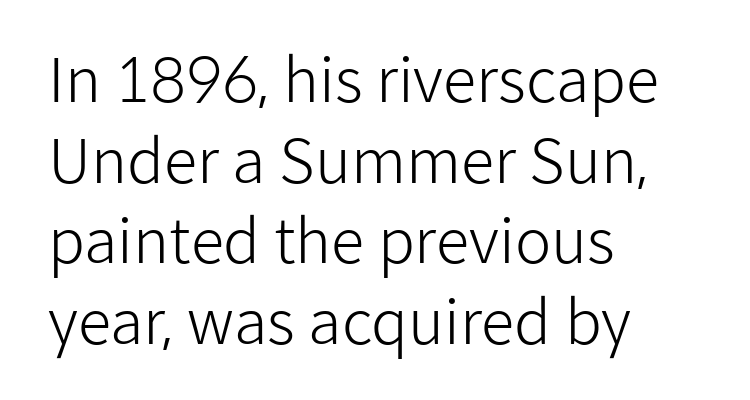
{"serif": "no", "italic": "no", "bold": "no", "weight": "light", "width": "normal", "stroke_contrast": "low", "x_height": "medium", "monospaced": "no", "underline": "no", "align": "left", "line_spacing": "normal", "line_spacing_ratio": 1.32, "letter_spacing": "normal", "letter_spacing_em": 0.0, "glyph_px": 61}
